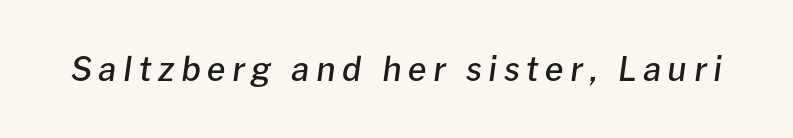
{"italic": "yes", "lean": "right", "slant_degrees": 8, "bold": "semi", "weight": "semibold", "width": "normal", "stroke_contrast": "low", "x_height": "medium", "monospaced": "no", "underline": "no", "letter_spacing": "wide", "letter_spacing_em": 0.2, "glyph_px": 33}
